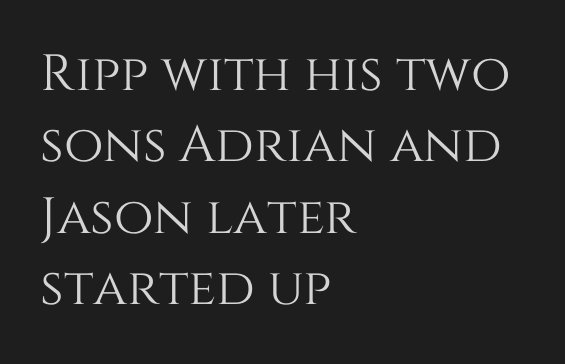
The face used here is rendered with its standard letterfit. One glance says typical: line gaps are just what's usual. Glance below the letters and you will spot only blank space. Layout note: lines flush left. You could not count columns in this text — the font is proportionally spaced. Ordinary non-slanted type is in use.
